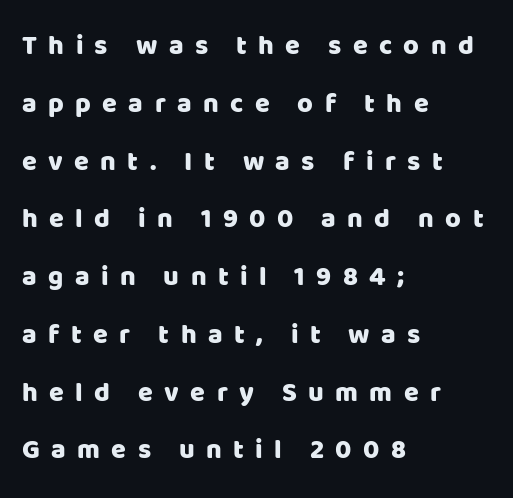
Notice the wide empty band between every row — that's loose leading. In terms of letterspacing, this is a distinctly airy, spread setting. The typesetter chose a ragged-right arrangement here. Ordinary non-slanted type is in use. The words here are not underlined.
